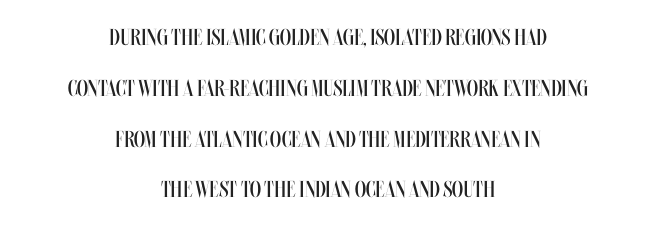
The image shows 23 px text type, upright; set centered, loose line spacing (2.21x), normal letter spacing, not underlined.
